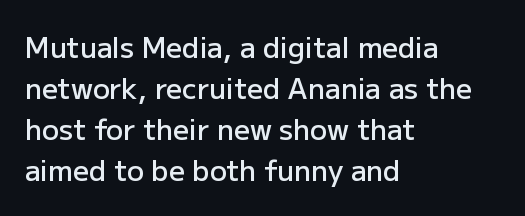
{"serif": "no", "italic": "no", "bold": "semi", "weight": "semibold", "width": "normal", "stroke_contrast": "low", "x_height": "medium", "monospaced": "no", "underline": "no", "align": "left", "line_spacing": "normal", "line_spacing_ratio": 1.47, "letter_spacing": "normal", "letter_spacing_em": 0.0, "glyph_px": 28}
